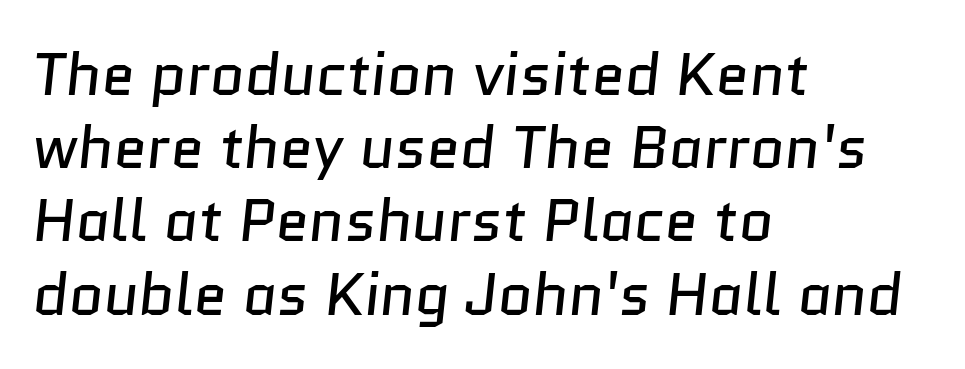
Think of a printed novel: that variable character pitch is what you see here. Weight: regular or lighter. Students, note that the glyphs here touch the page at normal intervals. Bare-footed words on every line.
